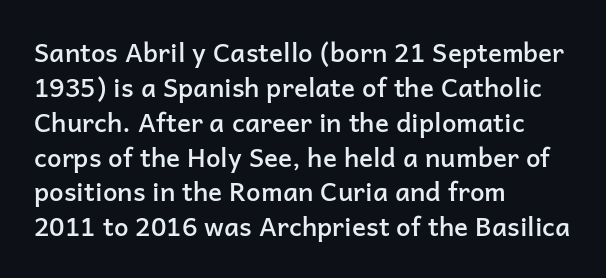
{"italic": "no", "bold": "semi", "underline": "no", "align": "left", "line_spacing": "normal", "line_spacing_ratio": 1.34, "letter_spacing": "normal", "letter_spacing_em": 0.0, "glyph_px": 26}
